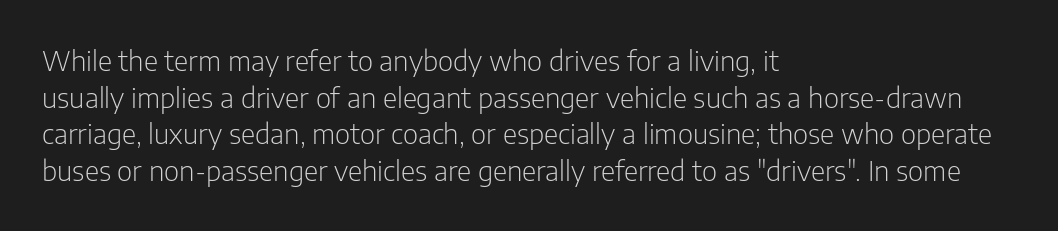
Q: Is the text bold? A: No.
Q: Is the text italic (slanted)? A: No, it is upright.
Q: Is the typeface a serif or a sans-serif typeface? A: Sans-serif.
Q: Is the text underlined? A: No.
Q: How is the paragraph aligned? A: Left-aligned.
Q: Is the spacing between letters normal or unusually wide? A: Normal.
Q: Is the spacing between lines tight, normal or loose? A: Normal.
Q: Width (condensed, normal, or wide)? A: Condensed.
Q: Stroke contrast? A: Low.
Q: x-height? A: Medium.
Q: Monospaced? A: No.
